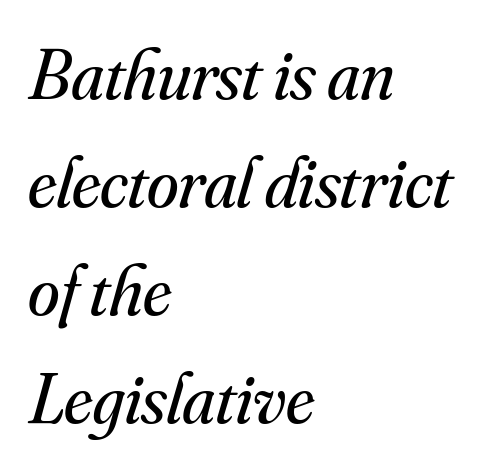
Each letter keeps its own natural width here, so spacing adapts to shape. Compared with typical body copy, the letter spacing here is the same. The ragged edge is on the right, which tells us the setting is flush left. A typesetter would mark this as italic.
